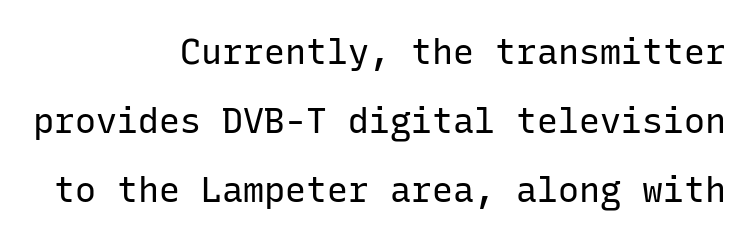
Q: Is the text bold? A: No.
Q: Is the text italic (slanted)? A: No, it is upright.
Q: Is the typeface a serif or a sans-serif typeface? A: Sans-serif.
Q: Is the text underlined? A: No.
Q: How is the paragraph aligned? A: Right-aligned.
Q: Is the spacing between letters normal or unusually wide? A: Normal.
Q: Is the spacing between lines tight, normal or loose? A: Loose.
Q: Width (condensed, normal, or wide)? A: Normal.
Q: Stroke contrast? A: Low.
Q: x-height? A: Medium.
Q: Monospaced? A: Yes.
